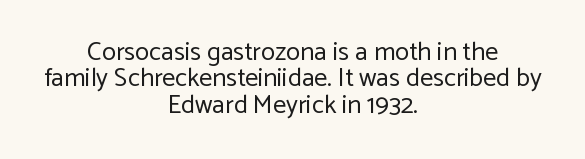
Line starts and ends both wander, symmetrically. No italicization has been applied; the sample stays upright. These lines huddle together more closely than default settings would place them. Nothing unusual about the tracking: characters are spaced as the font intends.
